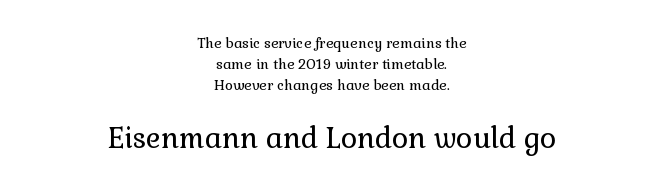
Q: Is the text bold? A: No.
Q: Is the text italic (slanted)? A: No, it is upright.
Q: Is the typeface a serif or a sans-serif typeface? A: Serif.
Q: Is the text underlined? A: No.
Q: How is the paragraph aligned? A: Centered.
Q: Is the spacing between letters normal or unusually wide? A: Normal.
Q: Is the spacing between lines tight, normal or loose? A: Normal.
Q: Which block of text is set in a larger size, the first (top) or the second (bottom)? A: The second (bottom) one.
Q: Width (condensed, normal, or wide)? A: Normal.
Q: Stroke contrast? A: Low.
Q: x-height? A: Medium.
Q: Monospaced? A: No.
